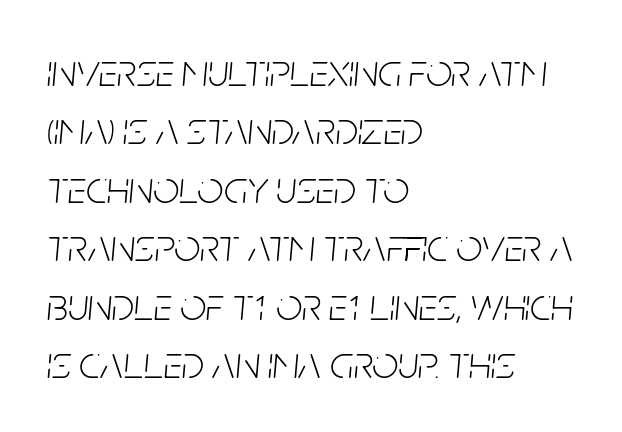
{"italic": "yes", "lean": "right", "slant_degrees": 5, "bold": "no", "weight": "light", "width": "condensed", "stroke_contrast": "low", "x_height": "large", "monospaced": "no", "underline": "no", "align": "left", "line_spacing": "normal", "line_spacing_ratio": 1.27, "letter_spacing": "normal", "letter_spacing_em": 0.0, "glyph_px": 46}
